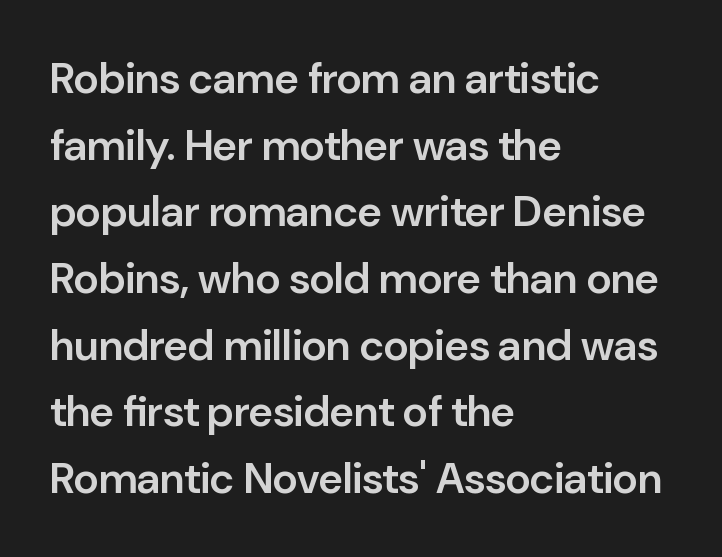
Q: Is the text bold? A: Semi-bold.
Q: Is the text italic (slanted)? A: No, it is upright.
Q: Is the typeface a serif or a sans-serif typeface? A: Sans-serif.
Q: Is the text underlined? A: No.
Q: How is the paragraph aligned? A: Left-aligned.
Q: Is the spacing between letters normal or unusually wide? A: Normal.
Q: Is the spacing between lines tight, normal or loose? A: Normal.
Q: Width (condensed, normal, or wide)? A: Normal.
Q: Stroke contrast? A: Low.
Q: x-height? A: Medium.
Q: Monospaced? A: No.
